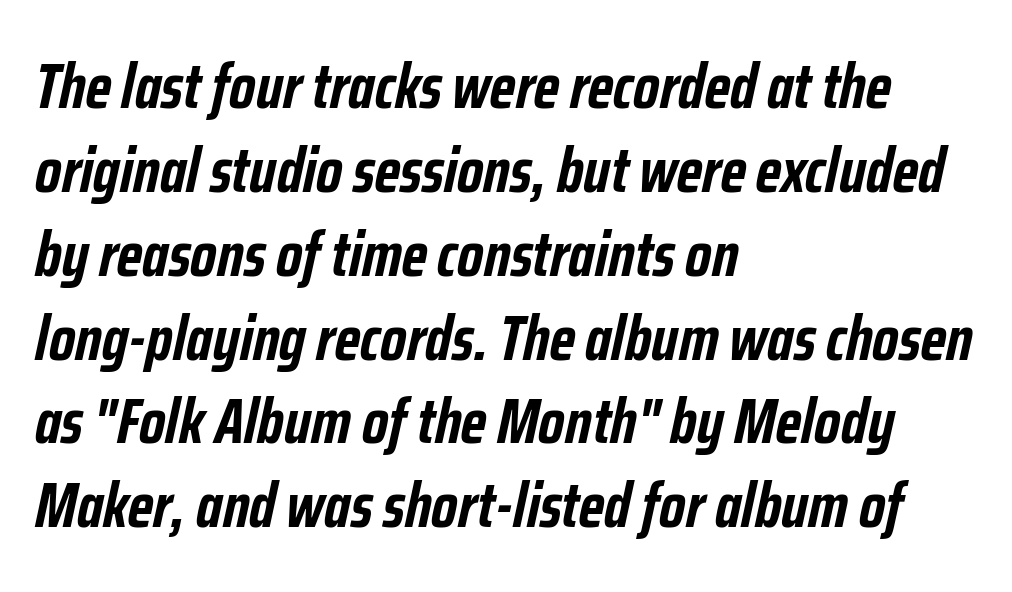
The image shows 64 px semibold, condensed type, italic (leaning right); set left-aligned, normal line spacing (1.31x), normal letter spacing, not underlined; low stroke contrast and a medium x-height.
